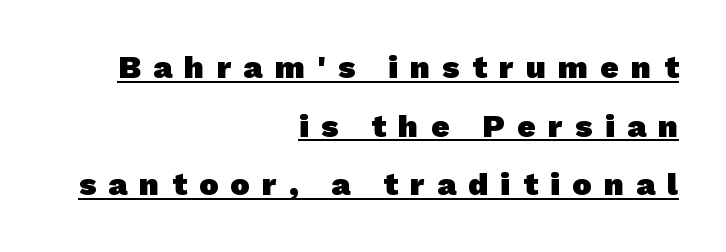
Check where the strokes stop: nothing finishes them off — pure sans. Do the characters align in a grid? No, the font is proportional. The tracking reads as deliberately expanded to a designer's eye. Its strokes are broad and dark, the hallmark of bold type.
